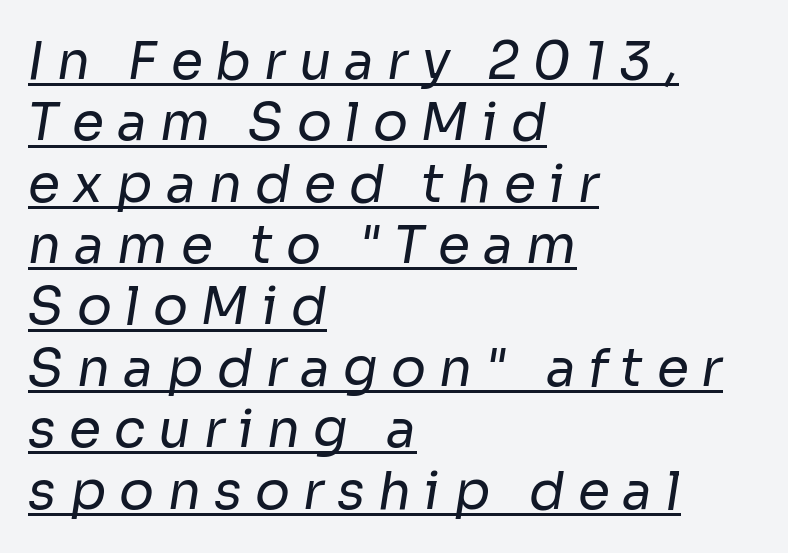
Q: Is the text bold? A: No.
Q: Is the typeface a serif or a sans-serif typeface? A: Sans-serif.
Q: Is the text underlined? A: Yes.
Q: How is the paragraph aligned? A: Left-aligned.
Q: Is the spacing between letters normal or unusually wide? A: Unusually wide.
Q: Width (condensed, normal, or wide)? A: Normal.
Q: Stroke contrast? A: Low.
Q: x-height? A: Medium.
Q: Monospaced? A: No.
